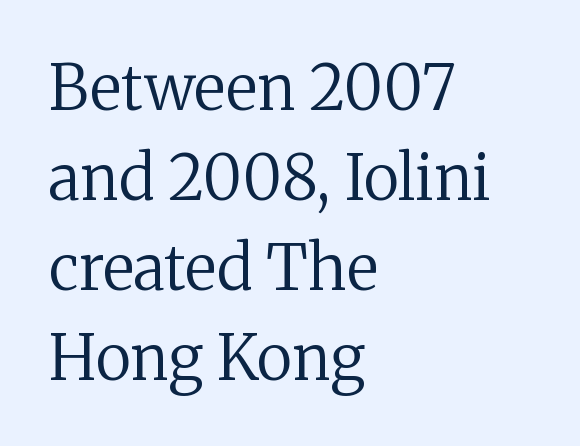
The face used here is seriffed, in the tradition of book romans. No extra tracking has been applied to these lines. These lines stack with their left ends in a neat column. The words here are not underlined.
